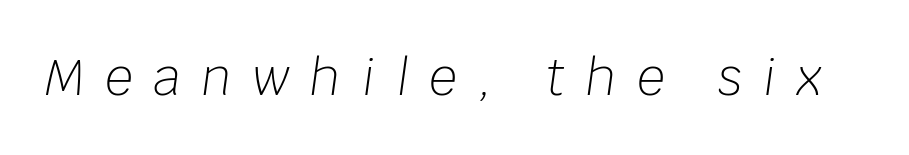
The image shows 49 px light type, italic (leaning right); set unusually wide letter spacing (+0.42 em), not underlined; low stroke contrast and a large x-height.
